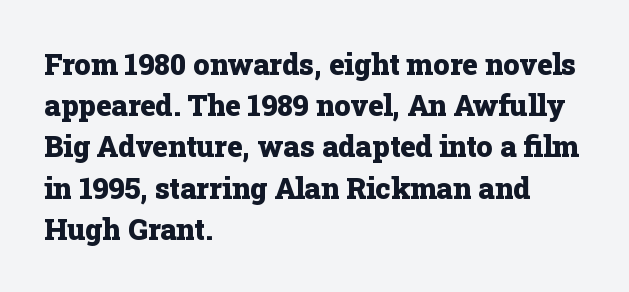
The image shows 29 px heavy serif type, upright; set left-aligned, normal line spacing (1.42x), normal letter spacing, not underlined; low stroke contrast and a medium x-height.
